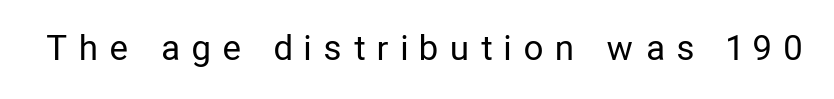
{"serif": "no", "italic": "no", "bold": "no", "weight": "regular", "width": "condensed", "stroke_contrast": "low", "x_height": "medium", "monospaced": "no", "underline": "no", "letter_spacing": "wide", "letter_spacing_em": 0.39, "glyph_px": 34}
